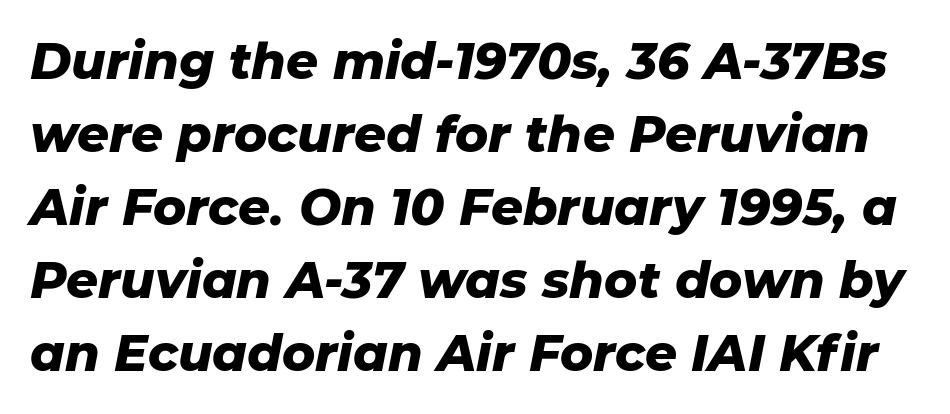
{"italic": "yes", "lean": "right", "slant_degrees": 11, "bold": "yes", "weight": "heavy", "width": "normal", "stroke_contrast": "low", "x_height": "medium", "monospaced": "no", "underline": "no", "line_spacing": "normal", "line_spacing_ratio": 1.46, "letter_spacing": "normal", "letter_spacing_em": 0.0, "glyph_px": 50}
